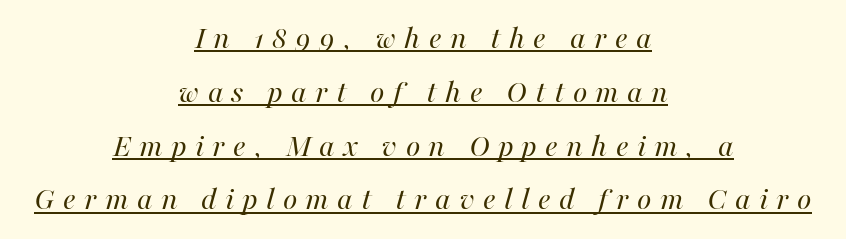
Someone cranked the tracking dial way up on this one. Short and long lines alike share a common midpoint. The typesetter has applied underlining to the passage shown. Posture: slanted. Does the leading feel generous? No, just average. Weight: not bold — regular or lighter.
